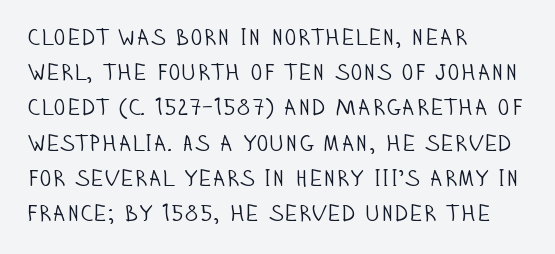
{"italic": "no", "bold": "no", "underline": "no", "align": "left", "line_spacing": "normal", "line_spacing_ratio": 1.53, "letter_spacing": "normal", "letter_spacing_em": 0.0, "glyph_px": 23}
